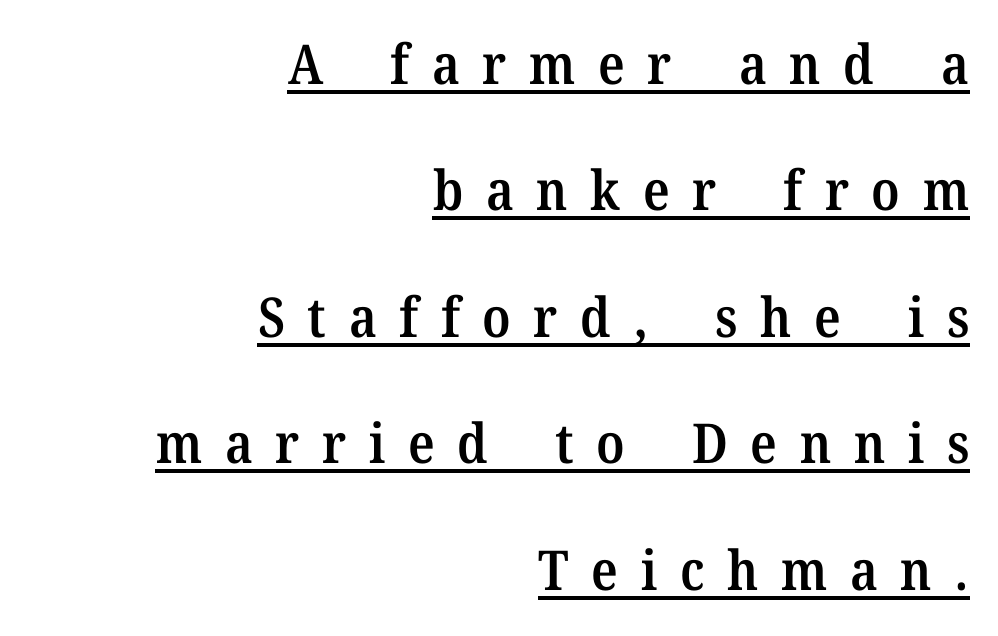
Q: Is the text bold? A: Semi-bold.
Q: Is the text italic (slanted)? A: No, it is upright.
Q: Is the typeface a serif or a sans-serif typeface? A: Serif.
Q: Is the text underlined? A: Yes.
Q: How is the paragraph aligned? A: Right-aligned.
Q: Is the spacing between letters normal or unusually wide? A: Unusually wide.
Q: Is the spacing between lines tight, normal or loose? A: Loose.
Q: Width (condensed, normal, or wide)? A: Normal.
Q: Stroke contrast? A: Medium.
Q: x-height? A: Medium.
Q: Monospaced? A: No.
